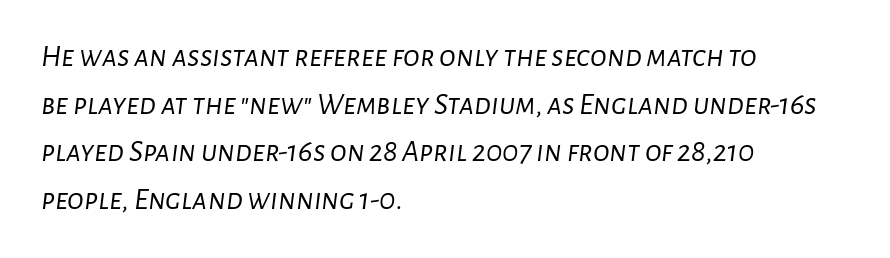
The image shows 31 px light type, italic (leaning right); set left-aligned, normal line spacing (1.54x), normal letter spacing, not underlined; low stroke contrast and a medium x-height.
